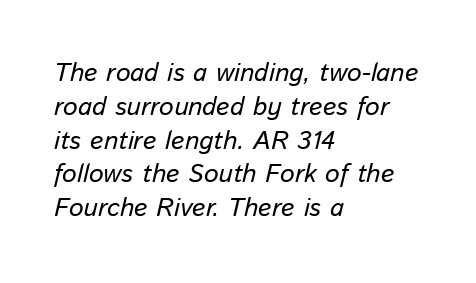
{"italic": "yes", "lean": "right", "slant_degrees": 13, "underline": "no", "align": "left", "line_spacing": "normal", "line_spacing_ratio": 1.3, "letter_spacing": "normal", "letter_spacing_em": 0.0, "glyph_px": 26}
